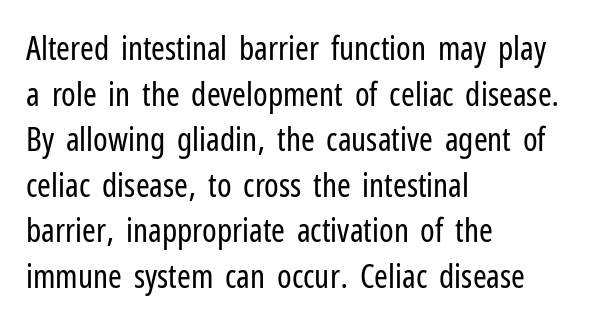
{"serif": "no", "italic": "no", "bold": "no", "weight": "regular", "width": "condensed", "stroke_contrast": "low", "x_height": "medium", "monospaced": "no", "underline": "no", "align": "left", "line_spacing": "normal", "line_spacing_ratio": 1.38, "letter_spacing": "normal", "letter_spacing_em": 0.0, "glyph_px": 33}
